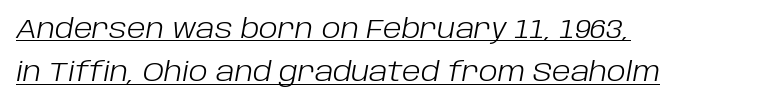
The image shows 27 px text type, italic (leaning right); set left-aligned, normal line spacing (1.6x), normal letter spacing, underlined.
